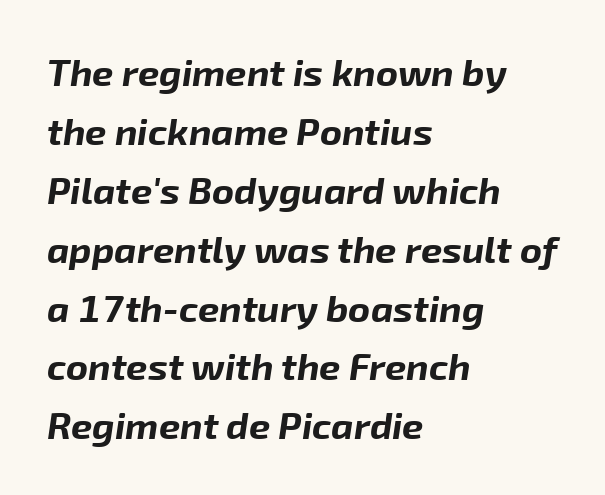
The image shows 38 px bold type, italic (leaning right); set left-aligned, normal line spacing (1.55x), normal letter spacing, not underlined; low stroke contrast and a medium x-height.
